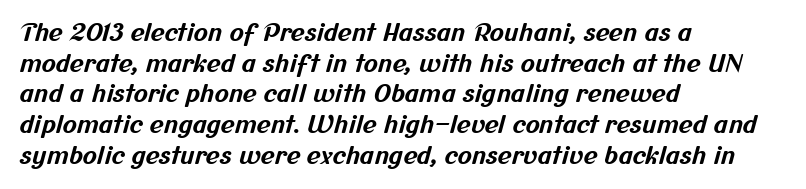
The image shows 24 px bold type; set left-aligned, normal line spacing (1.28x), normal letter spacing, not underlined.
